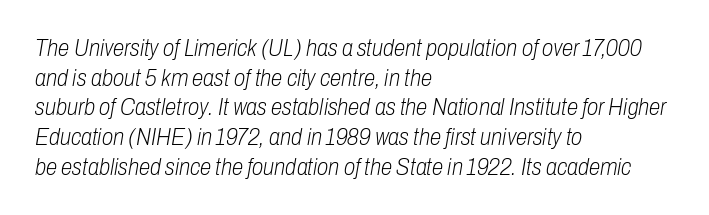
The image shows 23 px text type, italic (leaning right); set left-aligned, normal line spacing (1.29x), normal letter spacing, not underlined.
